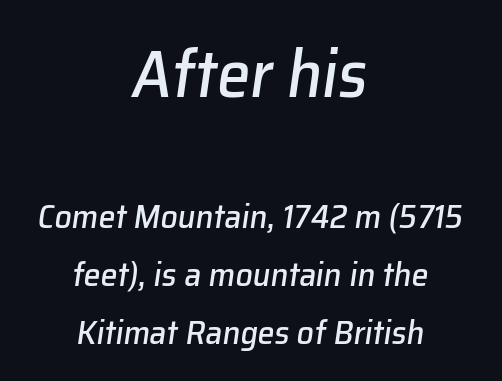
{"italic": "yes", "lean": "right", "slant_degrees": 8, "width": "normal", "stroke_contrast": "low", "x_height": "medium", "monospaced": "no", "underline": "no", "align": "center", "line_spacing": "normal", "line_spacing_ratio": 1.7, "letter_spacing": "normal", "letter_spacing_em": 0.0, "larger_block": "first", "size_ratio": 1.97, "glyph_px": 67}
